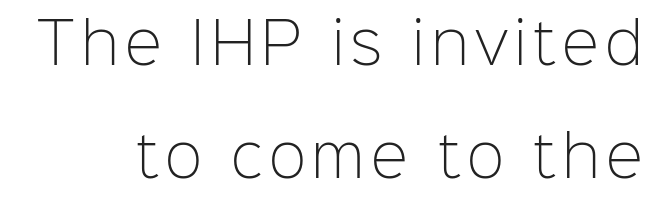
A great deal of white space separates one row of letters from the next. The space directly below the letters is spotless. Do the characters align in a grid? No, the font is proportional. No letter is thick-stroked: the sample isn't bold.
